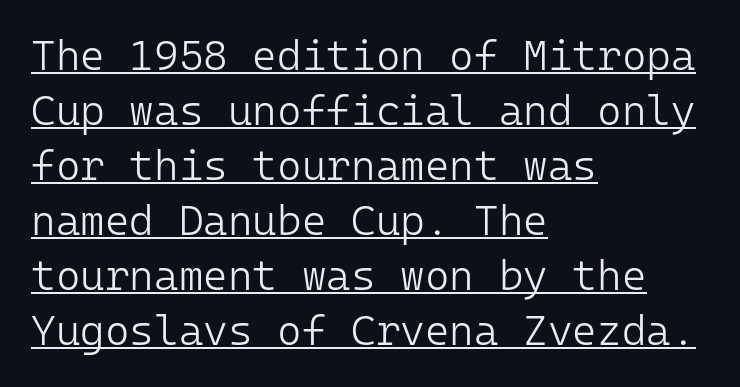
Q: Is the text bold? A: No.
Q: Is the text italic (slanted)? A: No, it is upright.
Q: Is the typeface a serif or a sans-serif typeface? A: Sans-serif.
Q: Is the text underlined? A: Yes.
Q: How is the paragraph aligned? A: Left-aligned.
Q: Is the spacing between letters normal or unusually wide? A: Normal.
Q: Is the spacing between lines tight, normal or loose? A: Normal.
Q: Width (condensed, normal, or wide)? A: Normal.
Q: Stroke contrast? A: Low.
Q: x-height? A: Medium.
Q: Monospaced? A: Yes.
